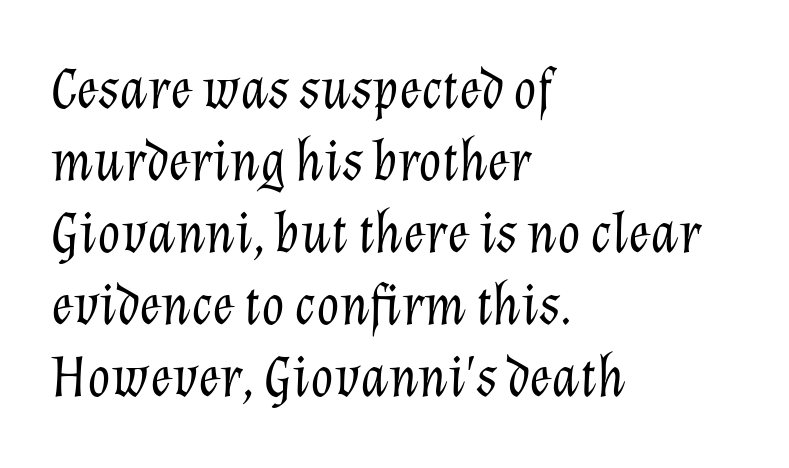
{"italic": "yes", "lean": "right", "slant_degrees": 12, "bold": "no", "weight": "light", "width": "normal", "stroke_contrast": "low", "x_height": "medium", "monospaced": "no", "underline": "no", "align": "left", "line_spacing_ratio": 1.22, "letter_spacing": "normal", "letter_spacing_em": 0.0, "glyph_px": 59}
